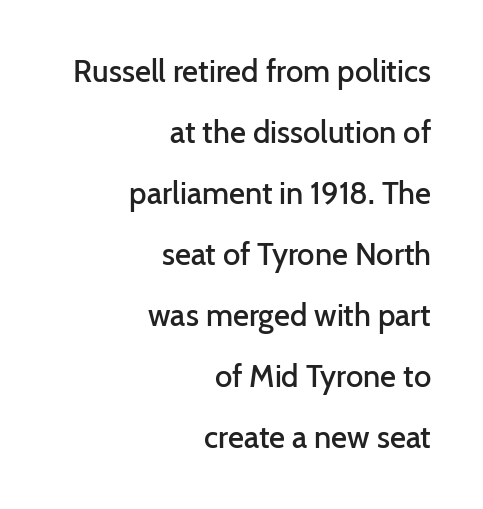
{"serif": "no", "italic": "no", "bold": "semi", "weight": "semibold", "width": "normal", "stroke_contrast": "low", "x_height": "medium", "monospaced": "no", "underline": "no", "align": "right", "line_spacing": "loose", "line_spacing_ratio": 1.97, "letter_spacing": "normal", "letter_spacing_em": 0.0, "glyph_px": 31}
